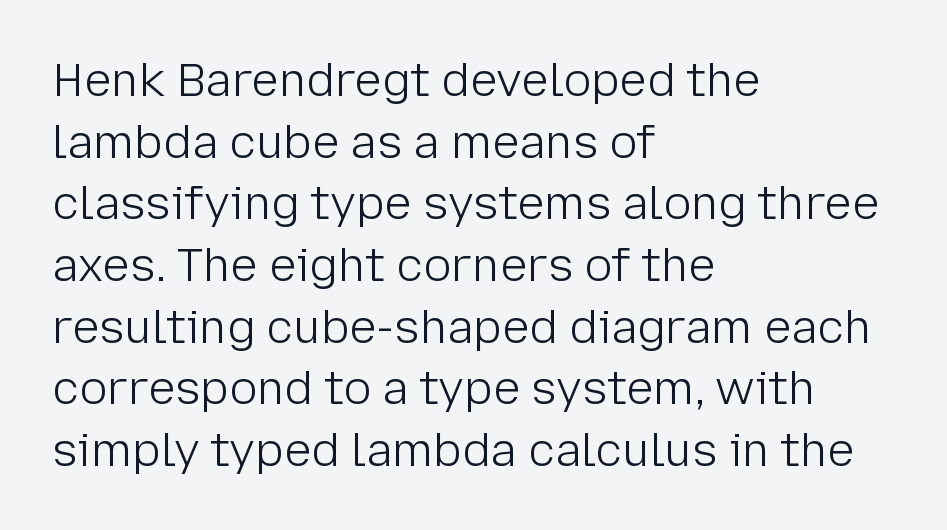
The image shows 46 px light sans-serif type, upright; set left-aligned, normal line spacing (1.34x), normal letter spacing, not underlined; low stroke contrast and a medium x-height.
